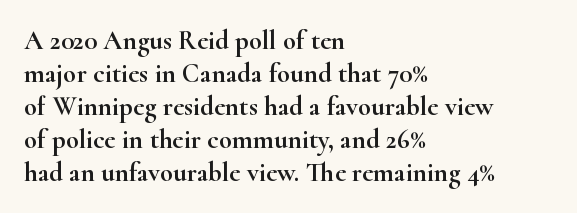
Q: Is the text italic (slanted)? A: No, it is upright.
Q: Is the text underlined? A: No.
Q: How is the paragraph aligned? A: Left-aligned.
Q: Is the spacing between letters normal or unusually wide? A: Normal.
